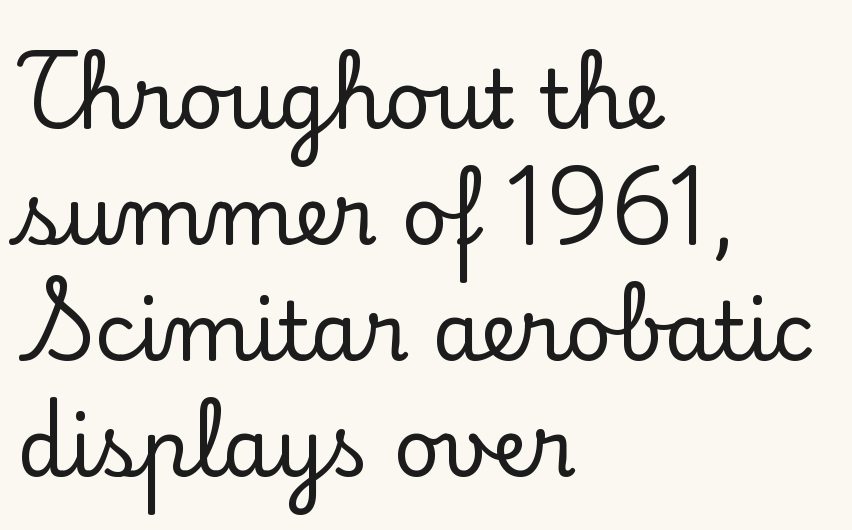
Q: Is the text italic (slanted)? A: No, it is upright.
Q: Is the typeface a serif or a sans-serif typeface? A: Serif.
Q: Is the text underlined? A: No.
Q: How is the paragraph aligned? A: Left-aligned.
Q: Is the spacing between letters normal or unusually wide? A: Normal.
Q: Is the spacing between lines tight, normal or loose? A: Normal.
Q: Width (condensed, normal, or wide)? A: Normal.
Q: Stroke contrast? A: Low.
Q: x-height? A: Small.
Q: Monospaced? A: No.
